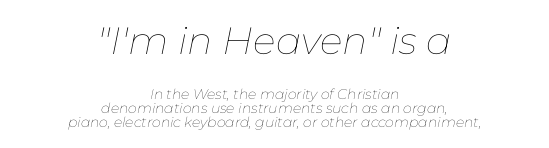
Observe the lean: these are italic letterforms. Bold? No — there's no thickening of the strokes. Beneath every word, the page is bare. The face used here appears at its bigger size in the upper chunk.
